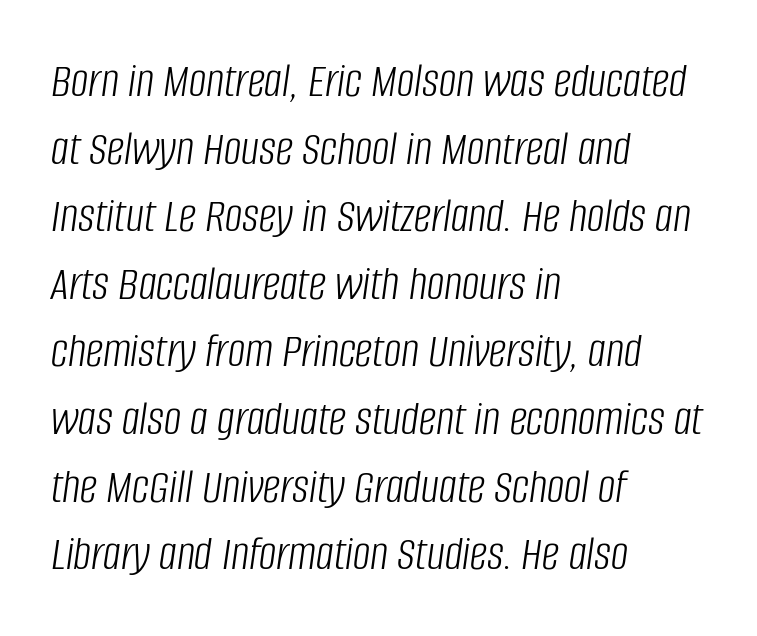
Posture: slanted. Note the varied advance widths — an 'i' is clearly narrower than an 'm'. Inter-character spacing is left at the font's built-in metrics. Unmarked baselines from the first word to the last. This sample is left-justified, so line endings fall wherever the words run out. This sample keeps an unexceptional amount of space between lines.
